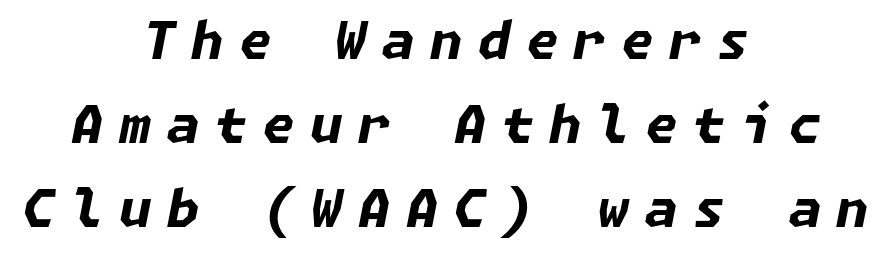
The image shows 52 px bold type, italic (leaning right); set centered, normal line spacing (1.62x), unusually wide letter spacing (+0.3 em), not underlined; low stroke contrast and a medium x-height.
